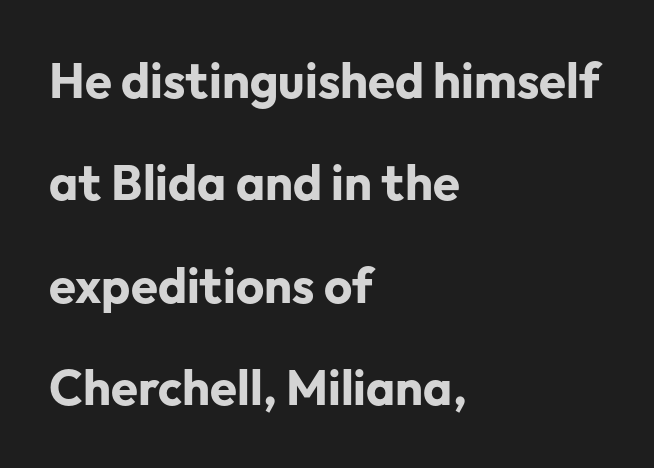
The image shows 49 px bold sans-serif type, upright; set left-aligned, loose line spacing (2.09x), normal letter spacing, not underlined; low stroke contrast and a medium x-height.
